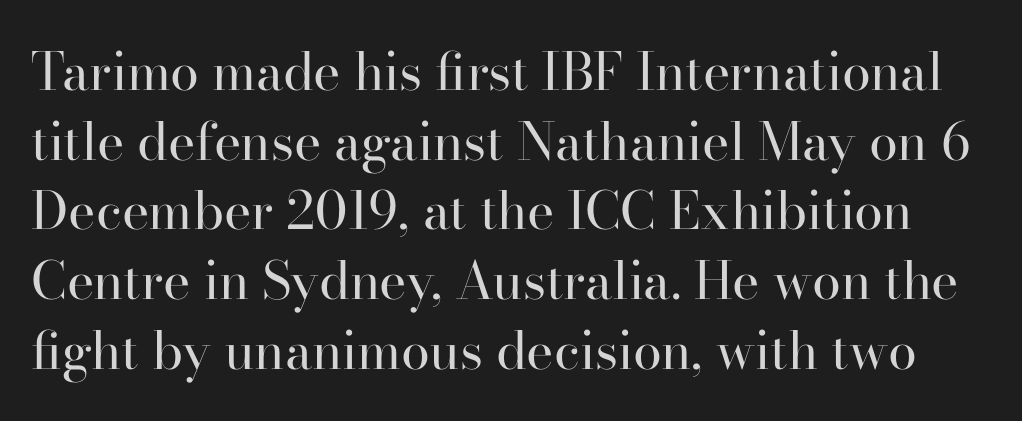
Default kerning and tracking; the words read as compact shapes. You could not count columns in this text — the font is proportionally spaced. Weight: regular or lighter. Descenders hang freely into open space. The typography opts for an upright posture over an oblique one.
